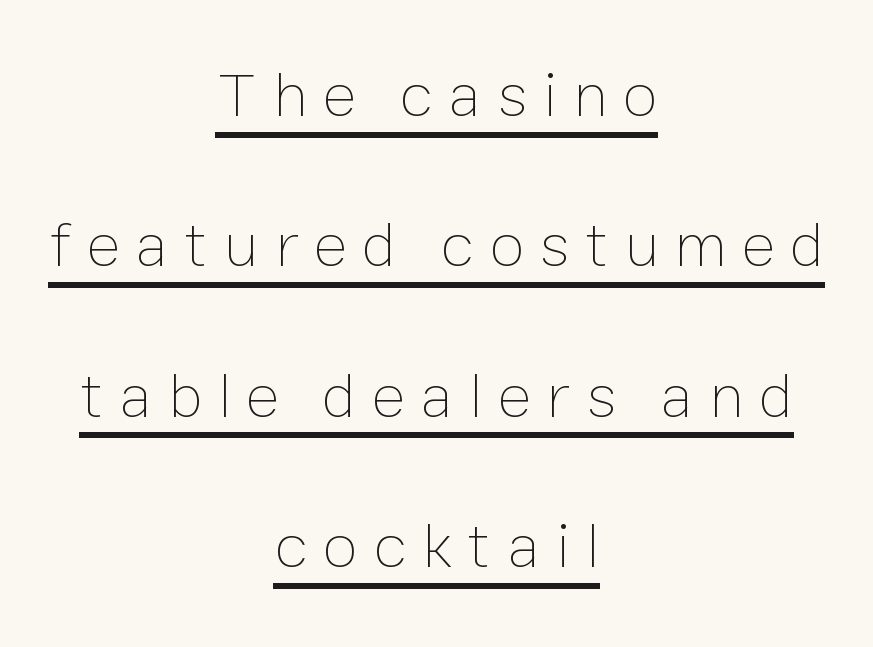
Q: Is the text bold? A: No.
Q: Is the text italic (slanted)? A: No, it is upright.
Q: Is the text underlined? A: Yes.
Q: How is the paragraph aligned? A: Centered.
Q: Is the spacing between letters normal or unusually wide? A: Unusually wide.
Q: Is the spacing between lines tight, normal or loose? A: Loose.
Q: Width (condensed, normal, or wide)? A: Normal.
Q: Stroke contrast? A: Low.
Q: x-height? A: Medium.
Q: Monospaced? A: No.
